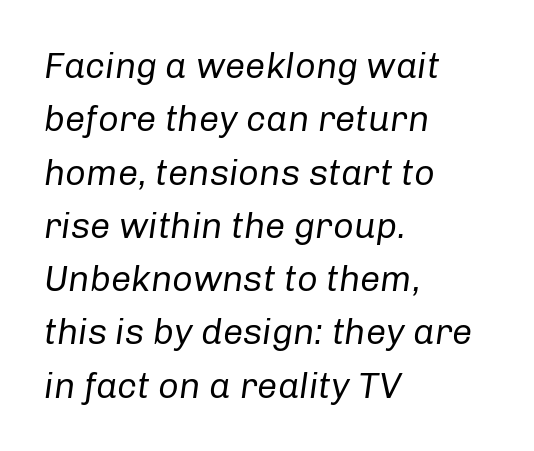
The image shows 36 px regular-weight type, italic (leaning right); set left-aligned, normal line spacing (1.48x), normal letter spacing, not underlined; low stroke contrast and a medium x-height.
